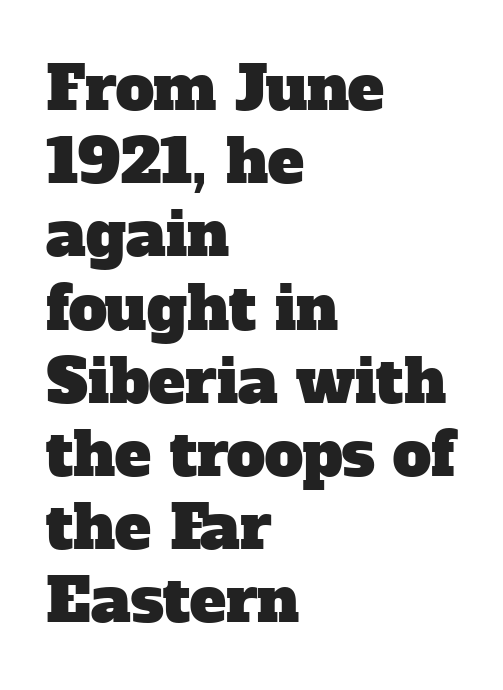
{"serif": "yes", "width": "normal", "stroke_contrast": "low", "x_height": "medium", "monospaced": "no", "underline": "no", "align": "left", "line_spacing_ratio": 1.2, "letter_spacing": "normal", "letter_spacing_em": 0.0, "glyph_px": 61}
